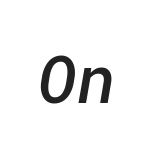
Each row of text sits above clean, open space. Typographic density is moderately raised because the face is semibold. This sample uses plain, unmodified letter spacing. Stroke terminals: plain, sans-serif.
